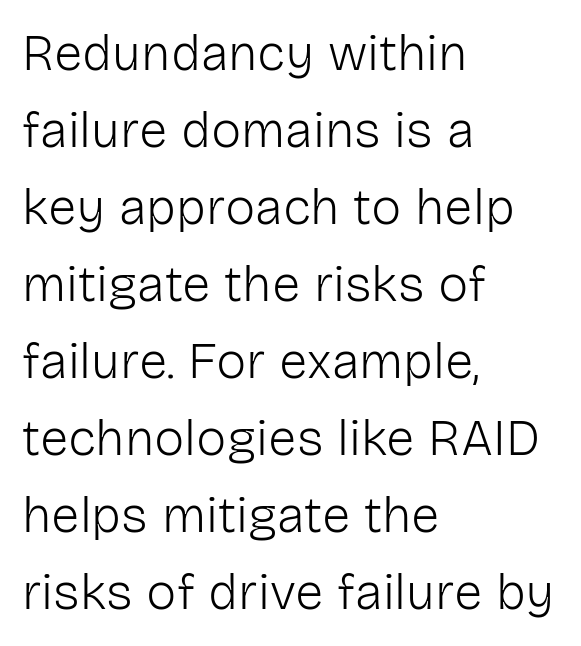
{"serif": "no", "italic": "no", "bold": "no", "weight": "light", "width": "normal", "stroke_contrast": "low", "x_height": "medium", "monospaced": "no", "underline": "no", "align": "left", "line_spacing": "normal", "line_spacing_ratio": 1.51, "letter_spacing": "normal", "letter_spacing_em": 0.0, "glyph_px": 51}
